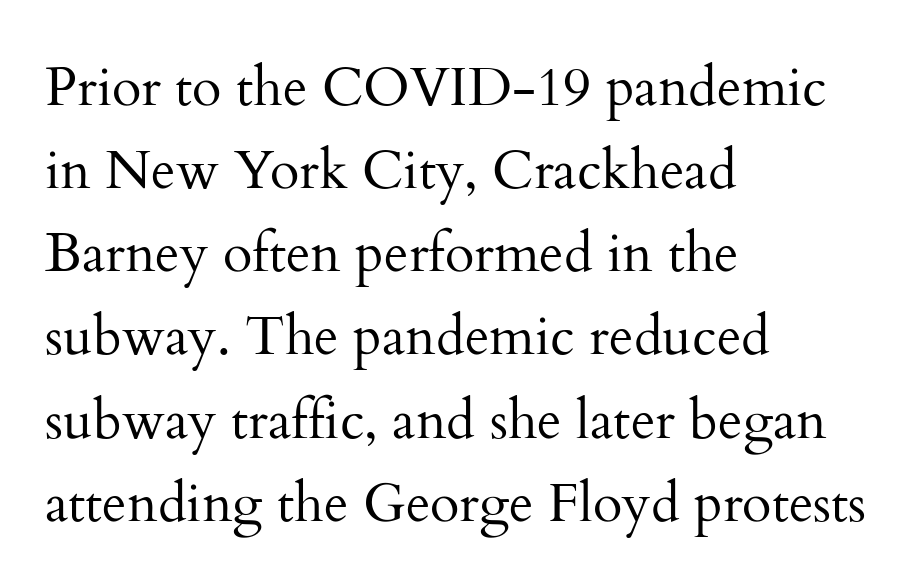
Q: Is the text bold? A: No.
Q: Is the text italic (slanted)? A: No, it is upright.
Q: Is the typeface a serif or a sans-serif typeface? A: Serif.
Q: Is the text underlined? A: No.
Q: How is the paragraph aligned? A: Left-aligned.
Q: Is the spacing between letters normal or unusually wide? A: Normal.
Q: Is the spacing between lines tight, normal or loose? A: Normal.
Q: Width (condensed, normal, or wide)? A: Normal.
Q: Stroke contrast? A: Medium.
Q: x-height? A: Small.
Q: Monospaced? A: No.
